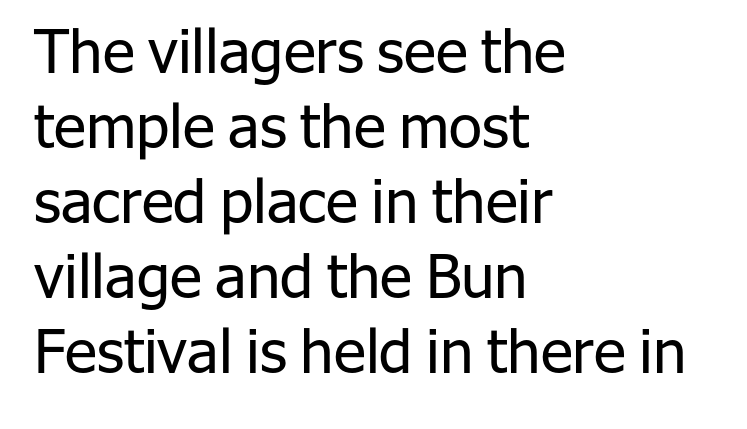
The image shows 60 px regular-weight sans-serif type, upright; set left-aligned, normal line spacing (1.25x), normal letter spacing, not underlined; low stroke contrast and a medium x-height.
